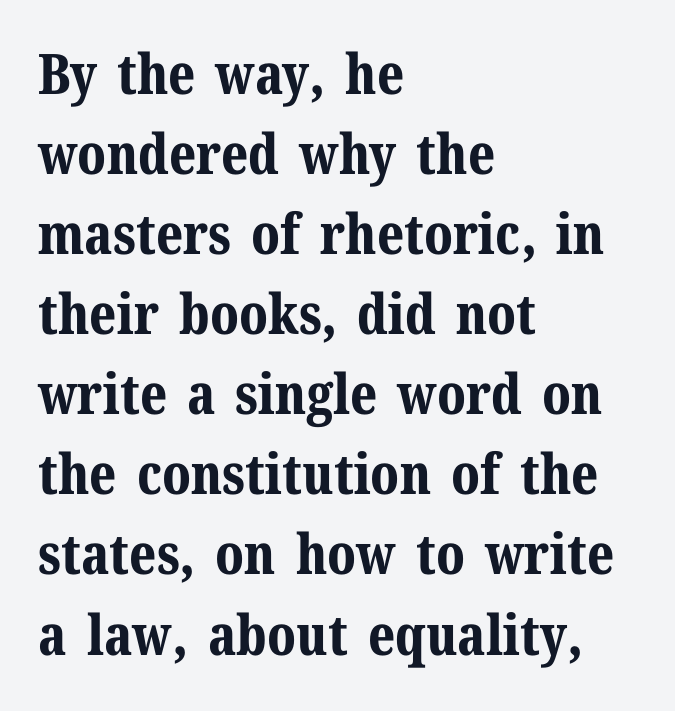
The image shows 56 px bold serif type, upright; set left-aligned, normal line spacing (1.43x), normal letter spacing, not underlined; medium stroke contrast and a medium x-height.
